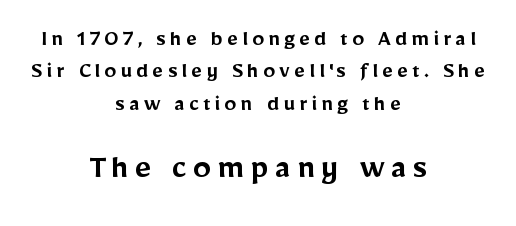
These lines carry some extra weight — a demibold, not a full bold. The face used here is proportionally spaced, like ordinary book or web type. Typographically, this falls in the sans-serif category. The line-height multiplier appears to be the usual default. The font's upright variant was chosen for this text.
